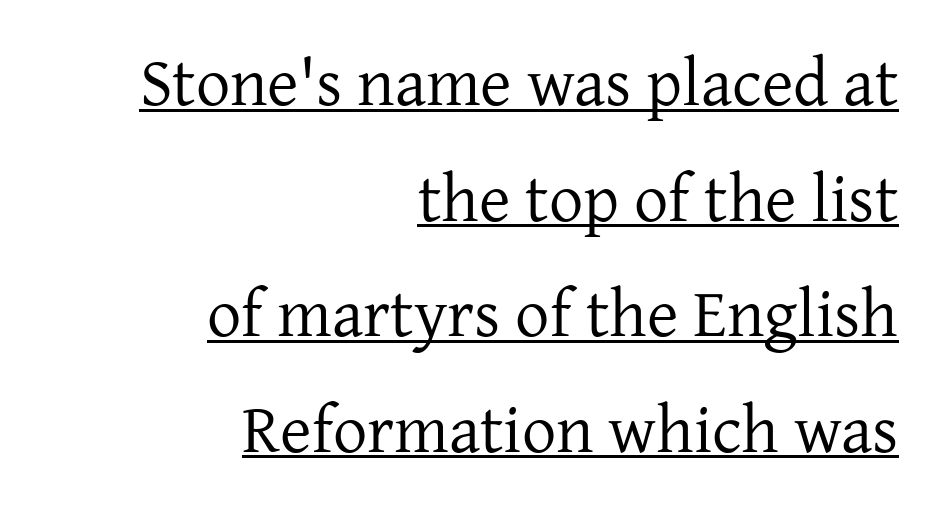
No extra ink here — the face is not bold. Does the copy run flush right? Yes — the right margin is perfectly even. Underlined type. The rendering keeps characters at their native spacing.
